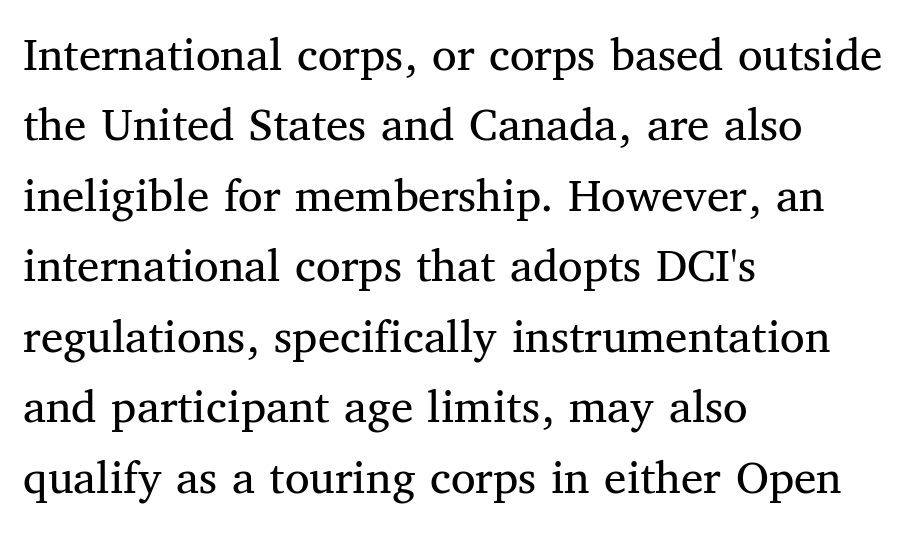
Q: Is the text bold? A: No.
Q: Is the text italic (slanted)? A: No, it is upright.
Q: Is the typeface a serif or a sans-serif typeface? A: Serif.
Q: Is the text underlined? A: No.
Q: How is the paragraph aligned? A: Left-aligned.
Q: Is the spacing between letters normal or unusually wide? A: Normal.
Q: Is the spacing between lines tight, normal or loose? A: Normal.
Q: Width (condensed, normal, or wide)? A: Normal.
Q: Stroke contrast? A: Medium.
Q: x-height? A: Medium.
Q: Monospaced? A: No.
